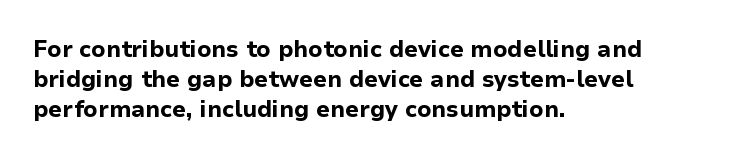
The image shows 23 px bold type, upright; set left-aligned, normal line spacing (1.3x), normal letter spacing, not underlined.
